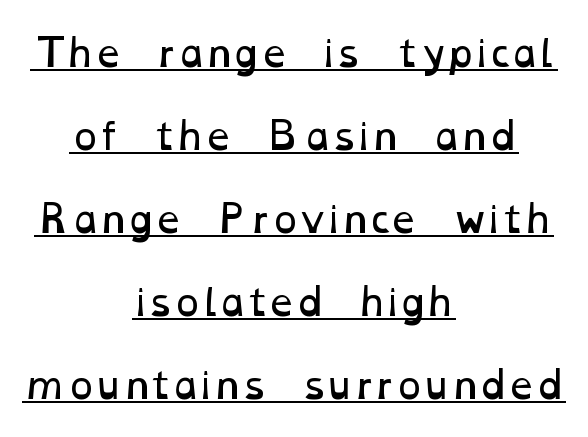
{"bold": "no", "weight": "regular", "width": "wide", "stroke_contrast": "low", "x_height": "medium", "monospaced": "no", "underline": "yes", "align": "center", "line_spacing": "loose", "line_spacing_ratio": 2.24, "letter_spacing": "normal", "letter_spacing_em": 0.0, "glyph_px": 37}
